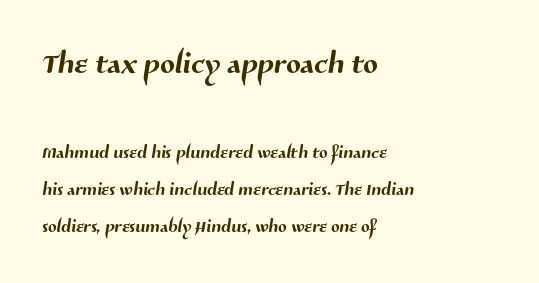
These lines are composed in type without serifs. This sample has the flowing, uneven cadence of proportional lettering. This sample keeps an unexceptional amount of space between lines. Is the block centered? No — it sits flush against the left margin.
